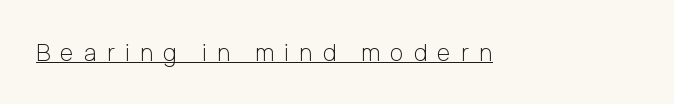
Q: Is the text bold? A: No.
Q: Is the text italic (slanted)? A: No, it is upright.
Q: Is the text underlined? A: Yes.
Q: Is the spacing between letters normal or unusually wide? A: Unusually wide.
